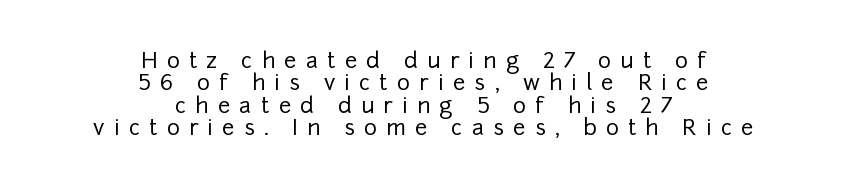
{"italic": "no", "underline": "no", "align": "center", "line_spacing": "tight", "line_spacing_ratio": 1.02, "letter_spacing": "wide", "letter_spacing_em": 0.41, "glyph_px": 22}
